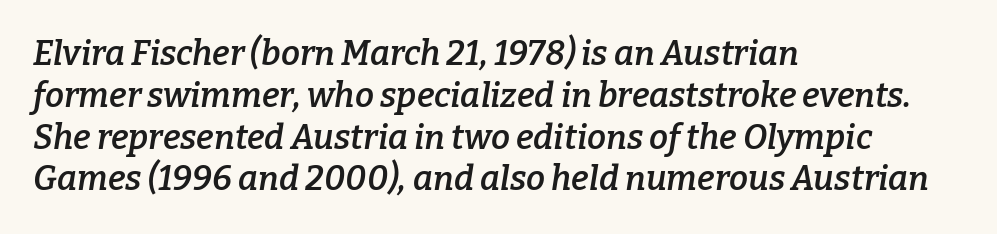
{"serif": "yes", "italic": "yes", "lean": "right", "slant_degrees": 9, "bold": "semi", "weight": "semibold", "width": "normal", "stroke_contrast": "low", "x_height": "medium", "monospaced": "no", "underline": "no", "align": "left", "line_spacing_ratio": 1.23, "letter_spacing": "normal", "letter_spacing_em": 0.0, "glyph_px": 34}
